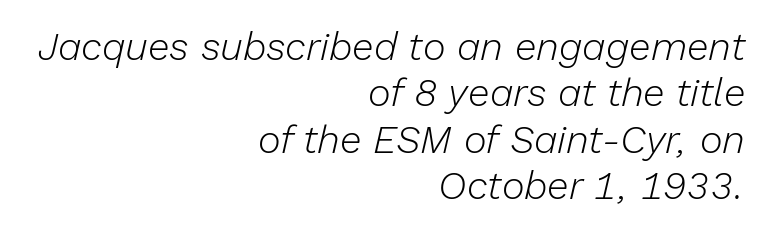
The image shows 39 px light type, italic (leaning right); set right-aligned, line spacing 1.19x, normal letter spacing, not underlined; low stroke contrast and a medium x-height.
